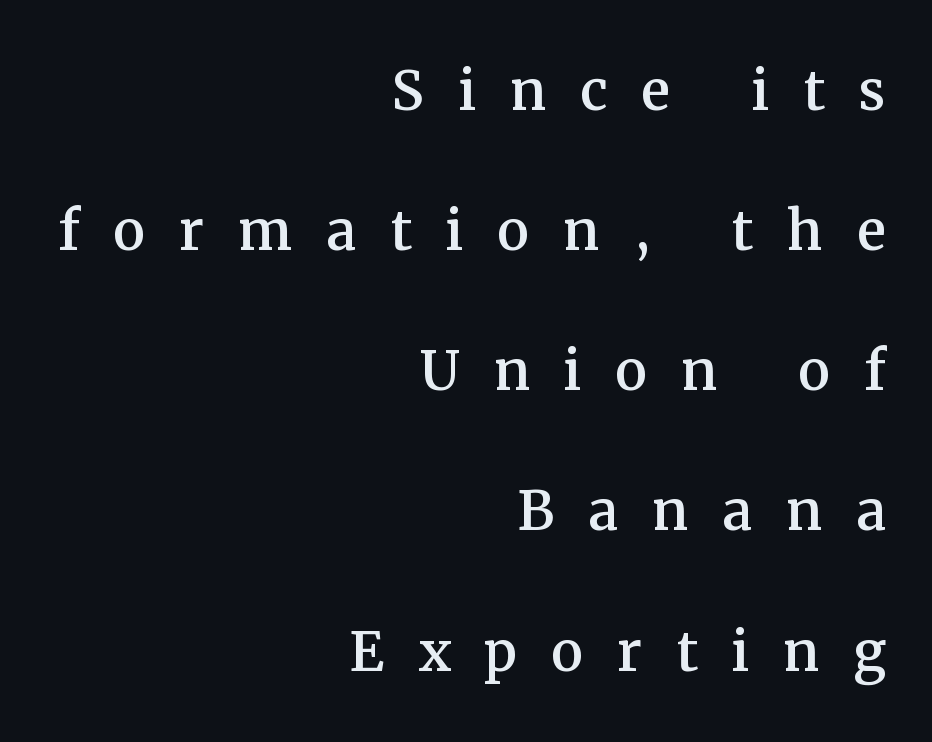
{"serif": "yes", "italic": "no", "width": "normal", "stroke_contrast": "medium", "x_height": "medium", "monospaced": "no", "underline": "no", "align": "right", "line_spacing": "loose", "line_spacing_ratio": 1.92, "letter_spacing": "wide", "letter_spacing_em": 0.46, "glyph_px": 73}
